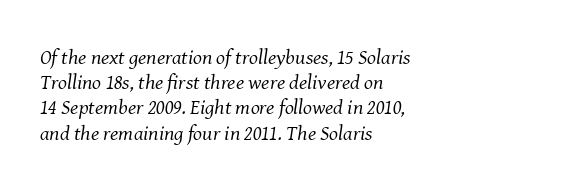
Clear beneath every line of the passage. Heft: none added — not bold. There is no visible air inserted between adjacent glyphs. The rag falls on the right side of this text block.
